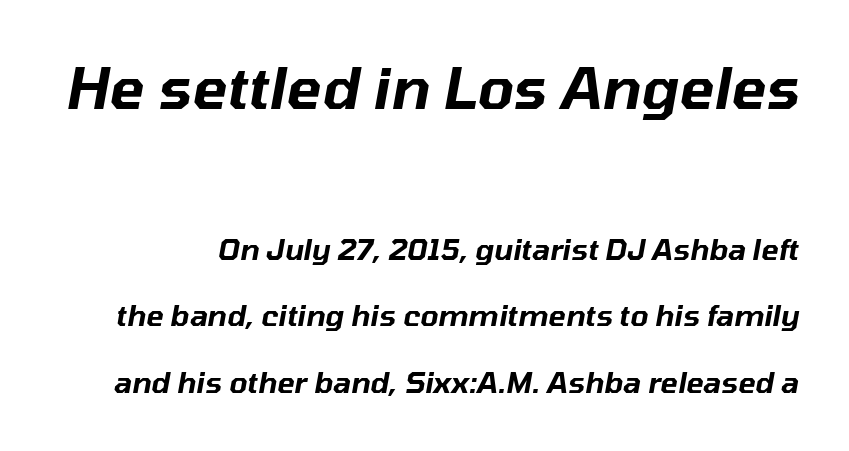
Q: Is the text italic (slanted)? A: Yes, it leans right by about 10 degrees.
Q: Is the text underlined? A: No.
Q: Is the spacing between letters normal or unusually wide? A: Normal.
Q: Is the spacing between lines tight, normal or loose? A: Loose.
Q: Which block of text is set in a larger size, the first (top) or the second (bottom)? A: The first (top) one.
Q: Width (condensed, normal, or wide)? A: Normal.
Q: Stroke contrast? A: Low.
Q: x-height? A: Medium.
Q: Monospaced? A: No.
